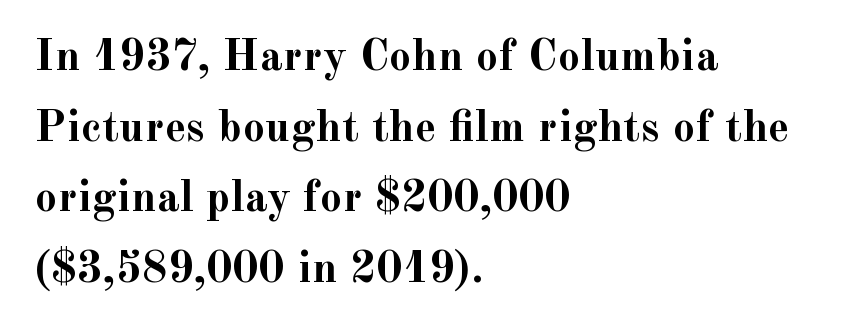
The image shows 45 px semibold serif type, upright; set left-aligned, normal line spacing (1.57x), normal letter spacing, not underlined; a small x-height.
